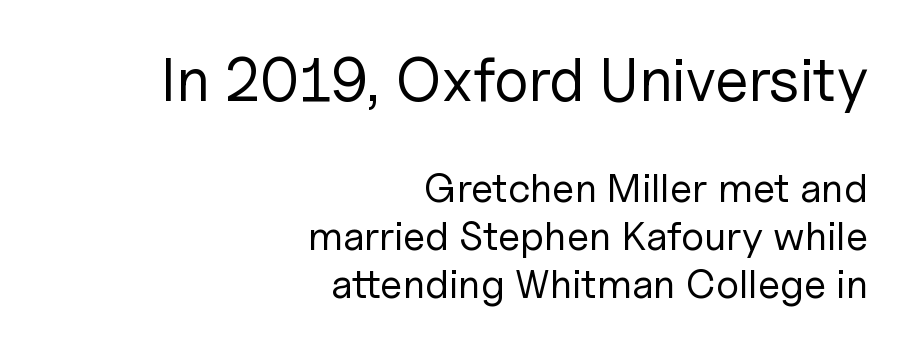
{"serif": "no", "italic": "no", "bold": "no", "weight": "regular", "width": "normal", "stroke_contrast": "low", "x_height": "medium", "monospaced": "no", "underline": "no", "align": "right", "line_spacing_ratio": 1.17, "letter_spacing": "normal", "letter_spacing_em": 0.0, "larger_block": "first", "size_ratio": 1.49, "glyph_px": 61}
